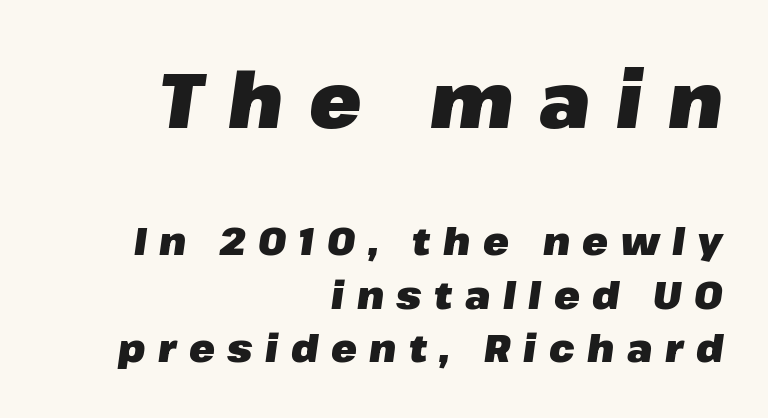
Q: Is the text bold? A: Yes.
Q: Is the text italic (slanted)? A: Yes, it leans right by about 8 degrees.
Q: Is the text underlined? A: No.
Q: How is the paragraph aligned? A: Right-aligned.
Q: Is the spacing between letters normal or unusually wide? A: Unusually wide.
Q: Is the spacing between lines tight, normal or loose? A: Normal.
Q: Which block of text is set in a larger size, the first (top) or the second (bottom)? A: The first (top) one.
Q: Width (condensed, normal, or wide)? A: Normal.
Q: Stroke contrast? A: Low.
Q: x-height? A: Medium.
Q: Monospaced? A: No.
